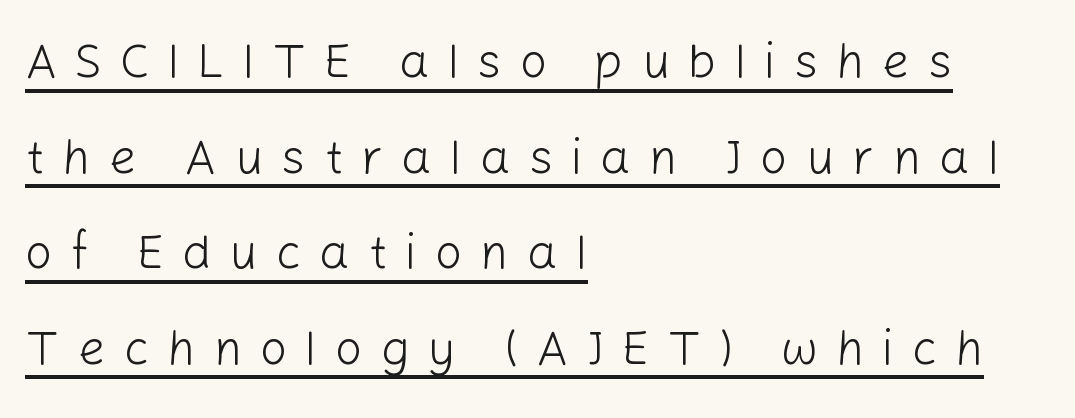
{"serif": "no", "italic": "no", "bold": "no", "weight": "light", "width": "normal", "stroke_contrast": "low", "x_height": "medium", "monospaced": "no", "underline": "yes", "align": "left", "line_spacing": "loose", "line_spacing_ratio": 1.99, "letter_spacing": "wide", "letter_spacing_em": 0.38, "glyph_px": 48}
